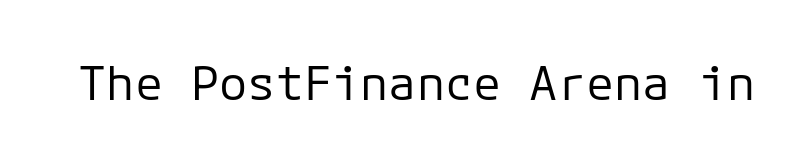
The image shows 47 px regular-weight sans-serif type, upright; set normal letter spacing, not underlined; low stroke contrast and a medium x-height.
